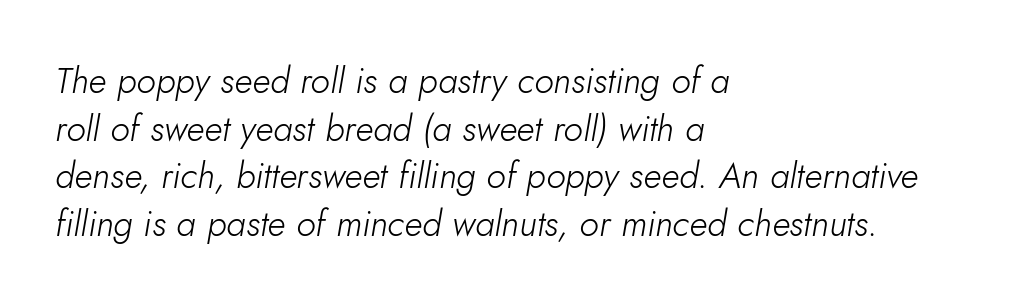
Notice how descenders clear the ascenders below comfortably — that's standard leading. This reads as an unemphasized weight, regular at the heaviest. The face used here is rendered with its standard letterfit. Any mark beneath the type? The region is blank.
